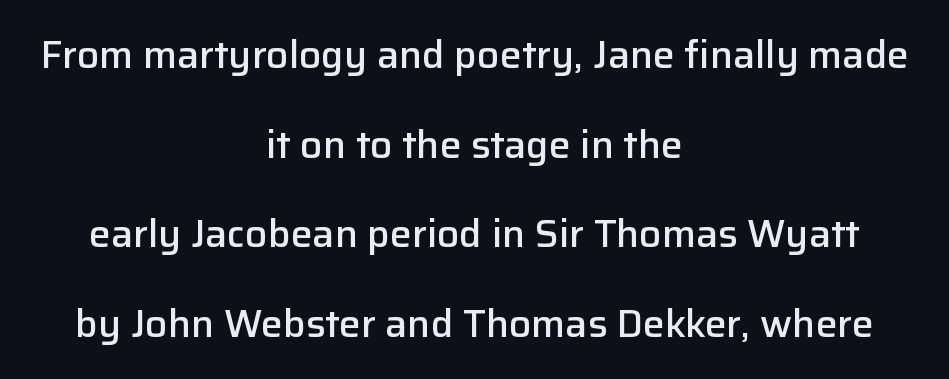
{"serif": "no", "italic": "no", "bold": "semi", "weight": "semibold", "width": "normal", "stroke_contrast": "low", "x_height": "medium", "monospaced": "no", "underline": "no", "align": "center", "line_spacing": "loose", "line_spacing_ratio": 2.3, "letter_spacing": "normal", "letter_spacing_em": 0.0, "glyph_px": 39}
